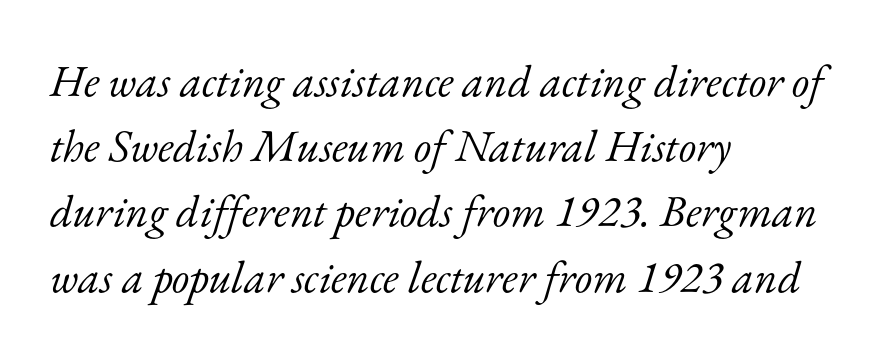
The image shows 45 px light serif type, italic (leaning right); set left-aligned, normal line spacing (1.45x), normal letter spacing, not underlined; low stroke contrast and a small x-height.
